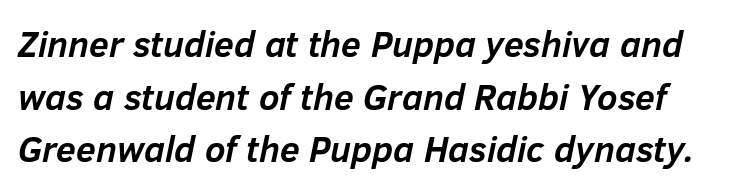
Q: Is the text bold? A: Yes.
Q: Is the text italic (slanted)? A: Yes, it leans right by about 12 degrees.
Q: Is the text underlined? A: No.
Q: Is the spacing between letters normal or unusually wide? A: Normal.
Q: Is the spacing between lines tight, normal or loose? A: Normal.
Q: Width (condensed, normal, or wide)? A: Normal.
Q: Stroke contrast? A: Low.
Q: x-height? A: Medium.
Q: Monospaced? A: No.
